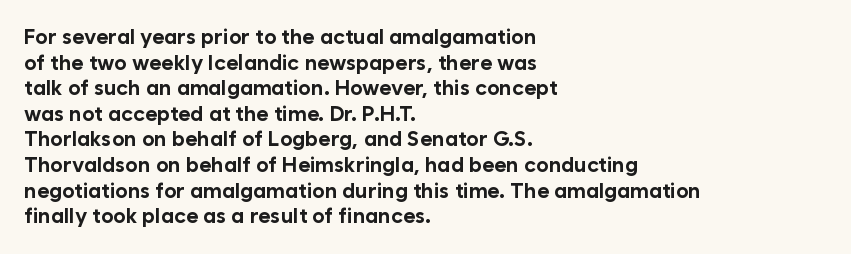
Q: Is the text bold? A: Yes.
Q: Is the text italic (slanted)? A: No, it is upright.
Q: Is the text underlined? A: No.
Q: How is the paragraph aligned? A: Left-aligned.
Q: Is the spacing between letters normal or unusually wide? A: Normal.
